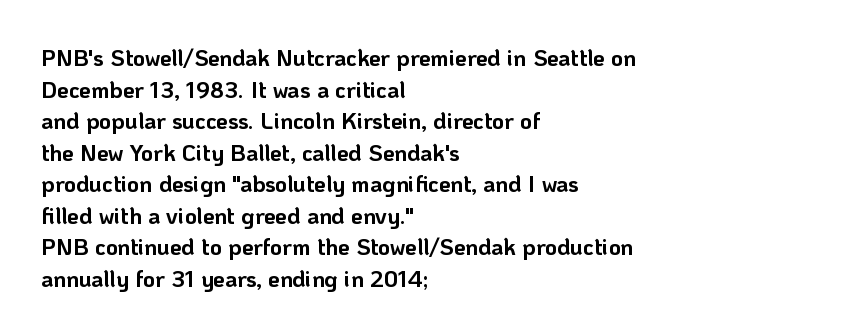
{"italic": "no", "bold": "yes", "underline": "no", "align": "left", "line_spacing": "normal", "line_spacing_ratio": 1.37, "letter_spacing": "normal", "letter_spacing_em": 0.0, "glyph_px": 23}
